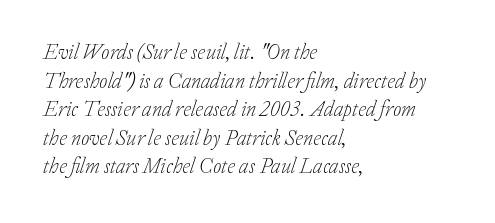
The image shows 21 px text type, italic (leaning right); set left-aligned, normal line spacing (1.36x), normal letter spacing, not underlined.
